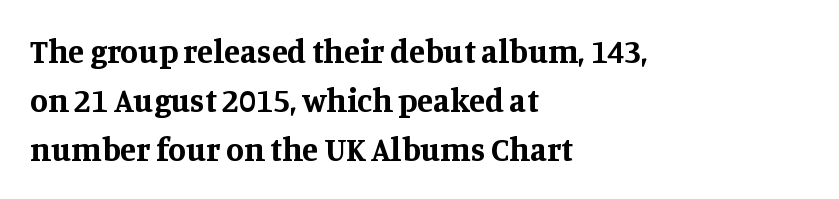
The image shows 33 px bold serif type, upright; set left-aligned, normal line spacing (1.48x), normal letter spacing, not underlined; medium stroke contrast and a large x-height.
